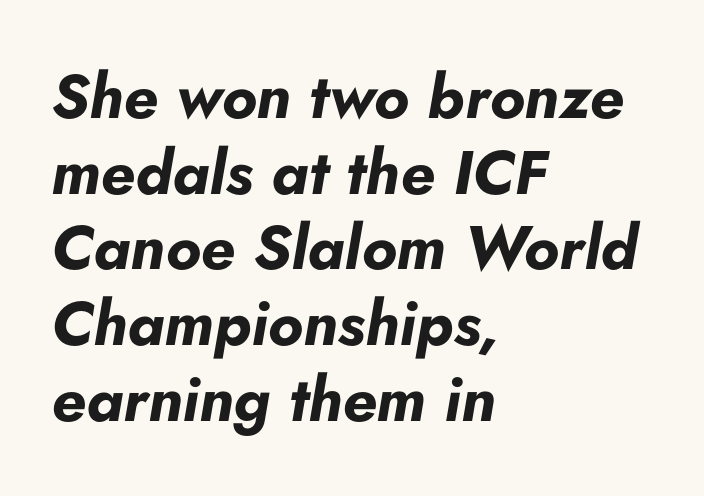
{"italic": "yes", "lean": "right", "slant_degrees": 5, "bold": "yes", "weight": "bold", "width": "normal", "stroke_contrast": "low", "x_height": "small", "monospaced": "no", "underline": "no", "align": "left", "line_spacing_ratio": 1.22, "letter_spacing": "normal", "letter_spacing_em": 0.0, "glyph_px": 62}
